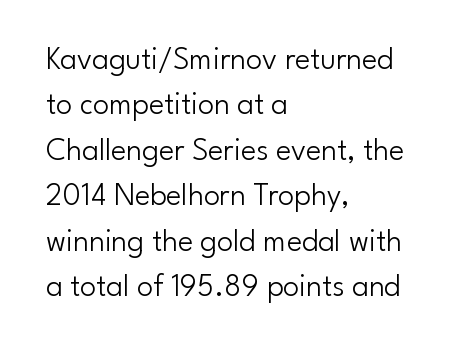
Here the designer chose a conventional face with non-uniform glyph widths. Stroke terminals: plain, sans-serif. Students, note that the glyphs here touch the page at normal intervals. Lines of text with bare space underneath. The space between consecutive lines is moderate. The strokes carry an ordinary text weight at most.
